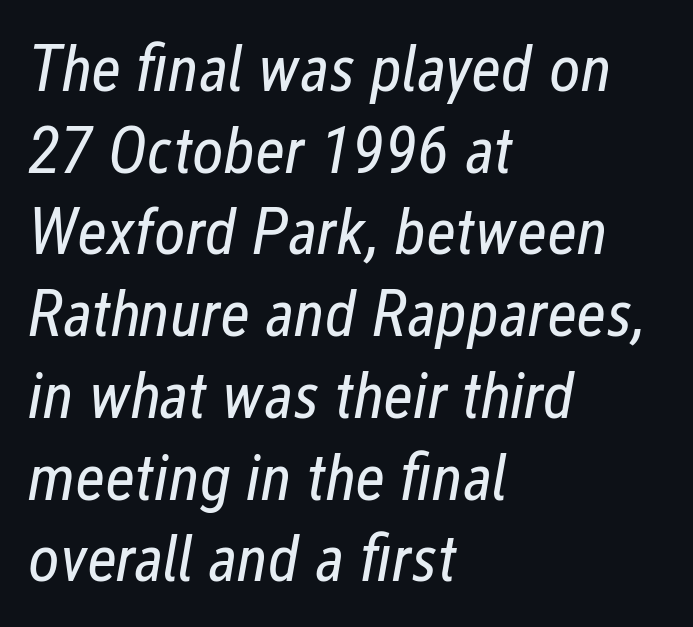
Q: Is the text bold? A: No.
Q: Is the text italic (slanted)? A: Yes, it leans right by about 12 degrees.
Q: Is the text underlined? A: No.
Q: How is the paragraph aligned? A: Left-aligned.
Q: Is the spacing between letters normal or unusually wide? A: Normal.
Q: Width (condensed, normal, or wide)? A: Condensed.
Q: Stroke contrast? A: Low.
Q: x-height? A: Medium.
Q: Monospaced? A: No.
